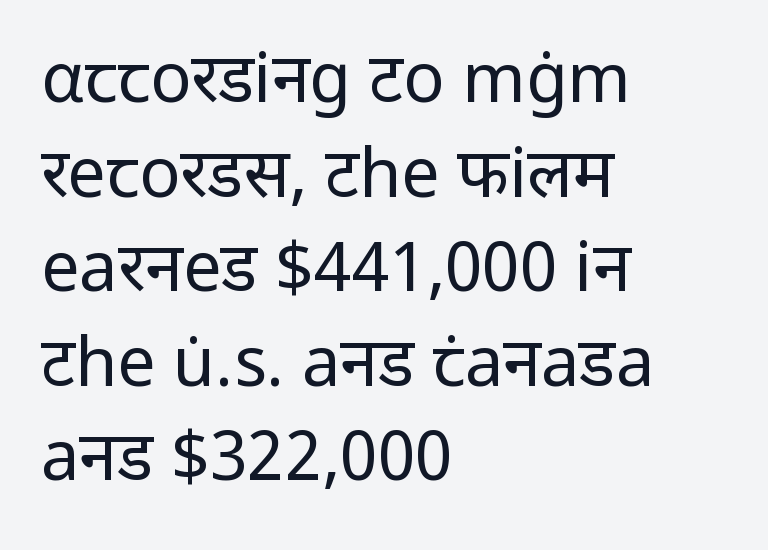
Q: Is the text bold? A: No.
Q: Is the text italic (slanted)? A: No, it is upright.
Q: Is the typeface a serif or a sans-serif typeface? A: Sans-serif.
Q: Is the text underlined? A: No.
Q: How is the paragraph aligned? A: Left-aligned.
Q: Is the spacing between letters normal or unusually wide? A: Normal.
Q: Is the spacing between lines tight, normal or loose? A: Normal.
Q: Width (condensed, normal, or wide)? A: Normal.
Q: Stroke contrast? A: Low.
Q: x-height? A: Medium.
Q: Monospaced? A: No.
